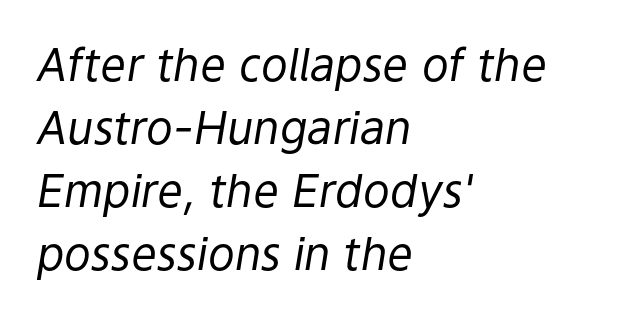
Italic: yes, the glyphs are oblique. Honestly, there is no underline to notice here at all. The paragraph has a hard left edge and a soft right edge. A typesetter would call this zero additional tracking.
